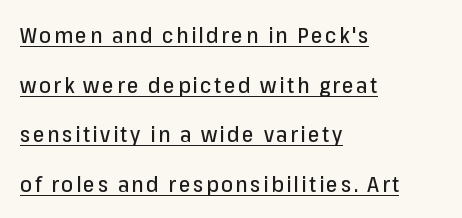
{"italic": "no", "underline": "yes", "align": "left", "line_spacing": "loose", "line_spacing_ratio": 2.36, "glyph_px": 21}
